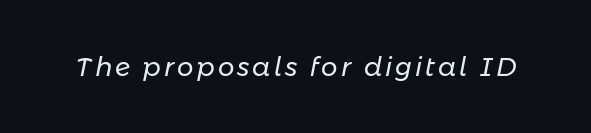
The image shows 26 px text type, italic (leaning right); set not underlined.
